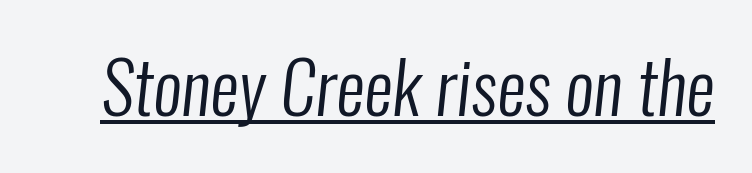
Q: Is the text bold? A: No.
Q: Is the typeface a serif or a sans-serif typeface? A: Sans-serif.
Q: Is the text underlined? A: Yes.
Q: Is the spacing between letters normal or unusually wide? A: Normal.
Q: Width (condensed, normal, or wide)? A: Condensed.
Q: Stroke contrast? A: Low.
Q: x-height? A: Medium.
Q: Monospaced? A: No.
